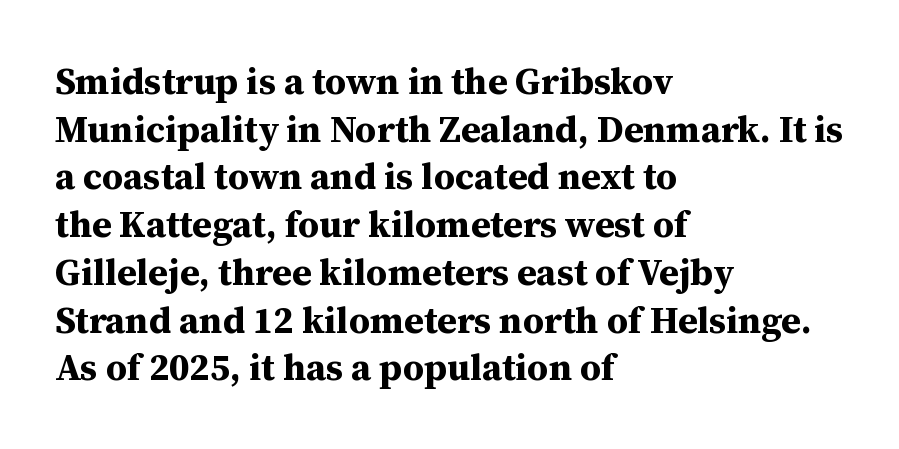
Q: Is the text bold? A: Yes.
Q: Is the text italic (slanted)? A: No, it is upright.
Q: Is the typeface a serif or a sans-serif typeface? A: Serif.
Q: Is the text underlined? A: No.
Q: How is the paragraph aligned? A: Left-aligned.
Q: Is the spacing between letters normal or unusually wide? A: Normal.
Q: Is the spacing between lines tight, normal or loose? A: Normal.
Q: Width (condensed, normal, or wide)? A: Normal.
Q: Stroke contrast? A: Medium.
Q: x-height? A: Medium.
Q: Monospaced? A: No.
